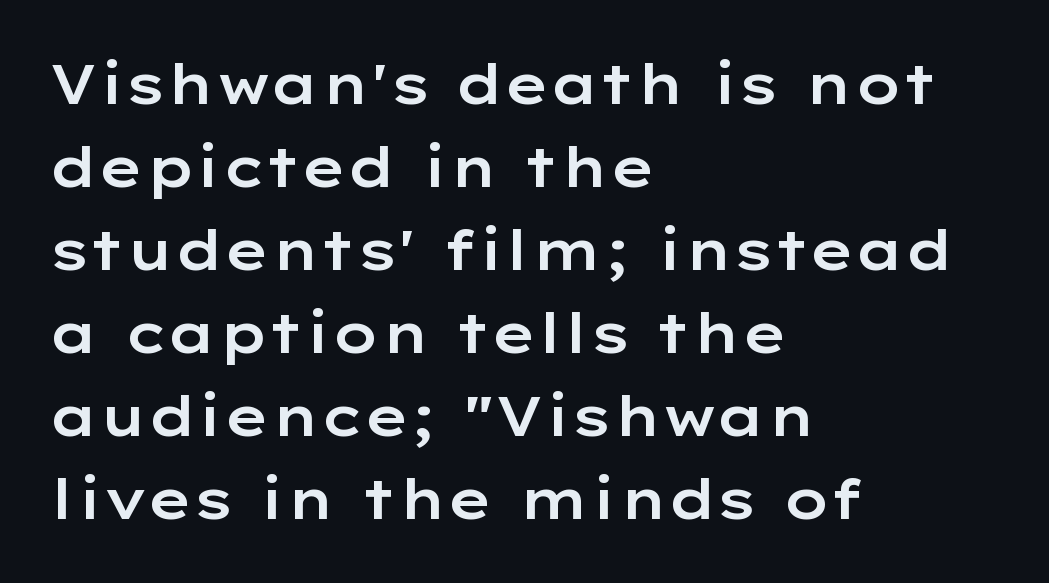
{"serif": "no", "italic": "no", "width": "wide", "stroke_contrast": "low", "x_height": "medium", "monospaced": "no", "underline": "no", "align": "left", "line_spacing": "normal", "line_spacing_ratio": 1.51, "letter_spacing": "normal", "letter_spacing_em": 0.0, "glyph_px": 55}
